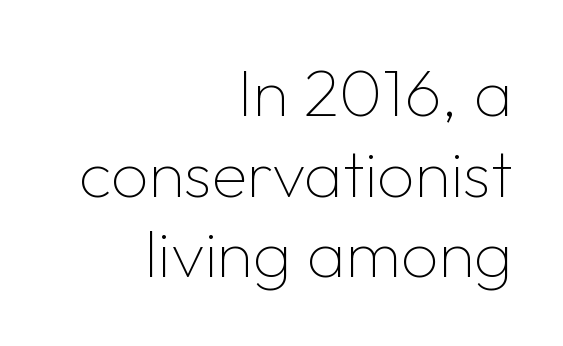
{"serif": "no", "italic": "no", "bold": "no", "weight": "thin", "width": "normal", "stroke_contrast": "low", "x_height": "medium", "monospaced": "no", "underline": "no", "align": "right", "line_spacing_ratio": 1.22, "letter_spacing": "normal", "letter_spacing_em": 0.0, "glyph_px": 66}
